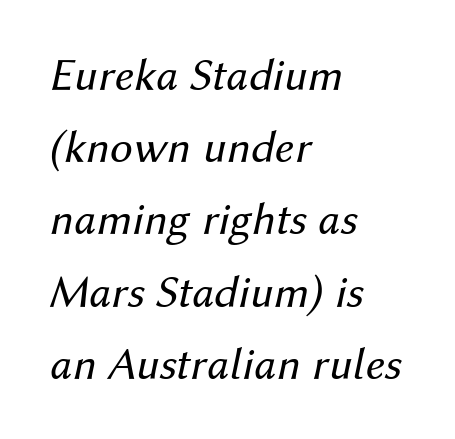
Caption: multi-line text, flush left, ragged right. The passage shown is not underscored anywhere. Caption: face not bold, strokes unweighted. You can tell it's italic because the verticals aren't actually vertical.
